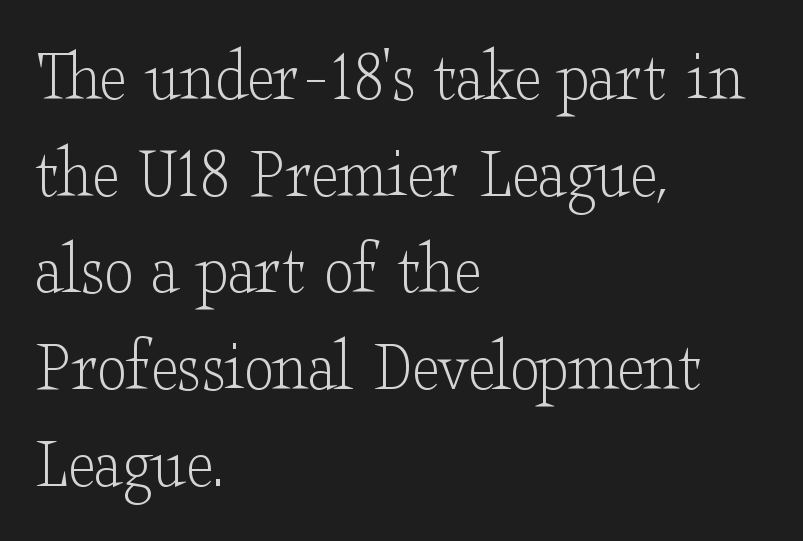
The font sits on the lighter half of the weight spectrum, regular included. Glance below the letters and you will spot only blank space. This rendering uses left alignment, leaving the right contour irregular. Regarding leading, the lines here are spaced in the standard way.
